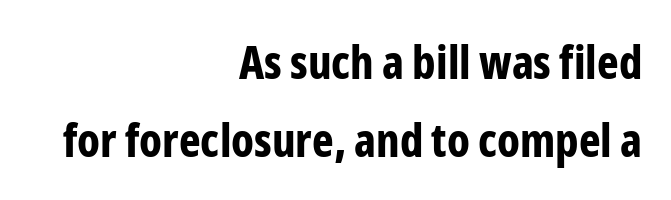
This is heavy type, rendered in bold. A clean baseline with only descenders dipping below it. Characters follow at the spacing the type designer built in. Do the characters align in a grid? No, the font is proportional. Is there any slant? The stems are plumb. In CSS terms this would be text-align: right.
